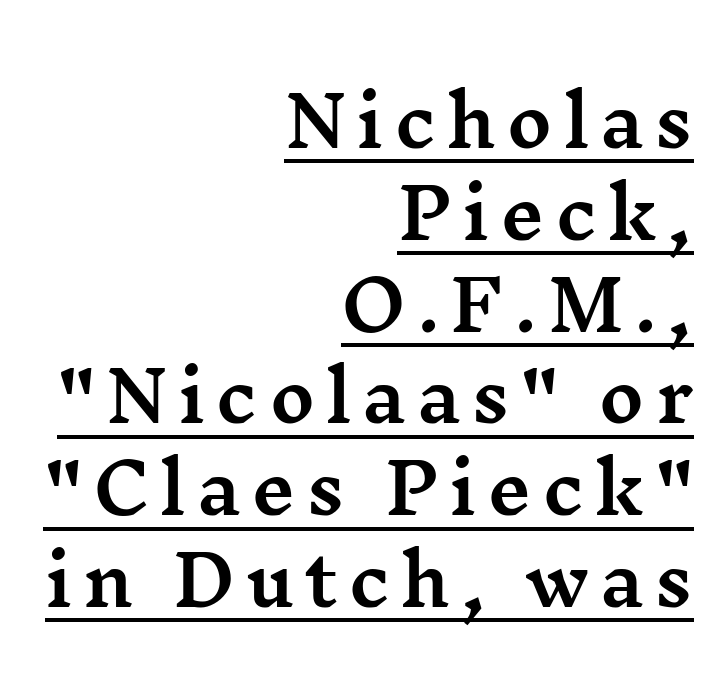
The image shows 69 px wide serif type, upright; set right-aligned, normal line spacing (1.33x), underlined; medium stroke contrast and a medium x-height.
